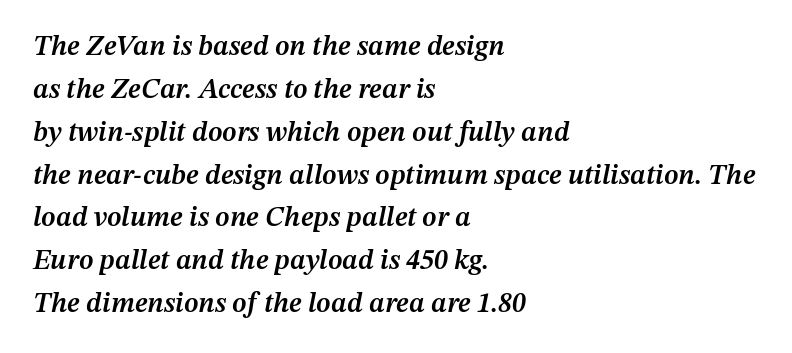
The image shows 28 px semibold type, italic (leaning right); set left-aligned, normal line spacing (1.53x), normal letter spacing, not underlined; medium stroke contrast and a medium x-height.
